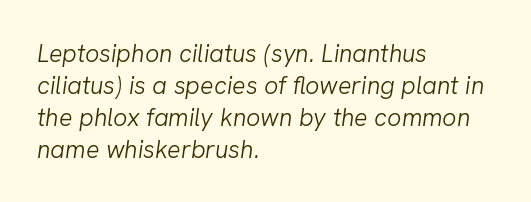
Stems and bowls with no extra thickness — not bold. Beneath every word, the page is bare. Slanted lettering throughout. These lines keep a tight, regular rhythm from letter to letter. Caption: multi-line text, flush left, ragged right. Normally led — the rows are evenly, conventionally spaced.
